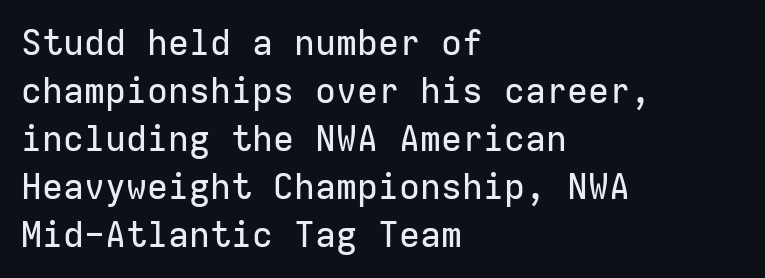
{"serif": "no", "italic": "no", "width": "normal", "stroke_contrast": "low", "x_height": "medium", "monospaced": "yes", "underline": "no", "align": "left", "line_spacing": "normal", "line_spacing_ratio": 1.37, "letter_spacing": "normal", "letter_spacing_em": 0.0, "glyph_px": 35}
